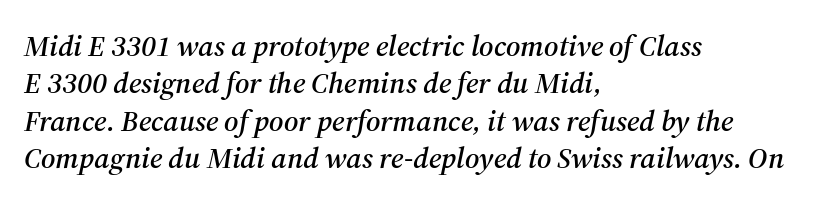
This sample has the flowing, uneven cadence of proportional lettering. A typesetter would call this zero additional tracking. The compositor pushed each line to the left boundary. The area under the type is left untouched. There's an unmistakable incline to the writing here. Font category for this specimen: serif.
